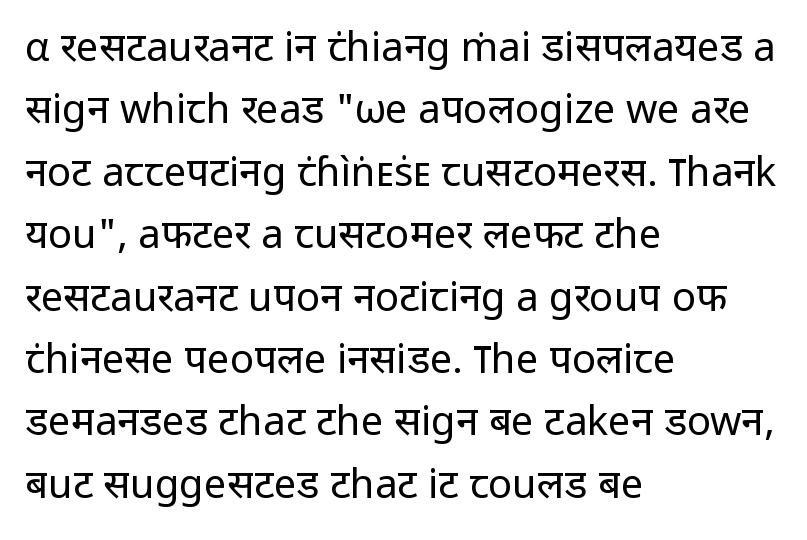
The image shows 40 px regular-weight sans-serif type, upright; set left-aligned, normal line spacing (1.56x), normal letter spacing, not underlined; low stroke contrast and a medium x-height.
